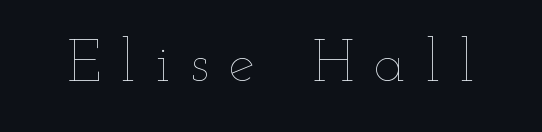
Weight: not bold — regular or lighter. Is there any slant? The stems are plumb. Proportional: the letters do not fall into vertical columns. The specimen omits any rule beneath the text block's lines. How are the letters spaced? Widely, with obvious added tracking.
